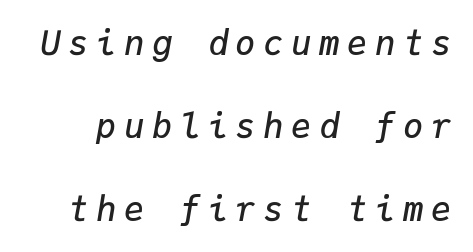
The image shows 34 px semibold type, italic (leaning right), monospaced; set loose line spacing (2.44x), unusually wide letter spacing (+0.22 em), not underlined; low stroke contrast and a medium x-height.
